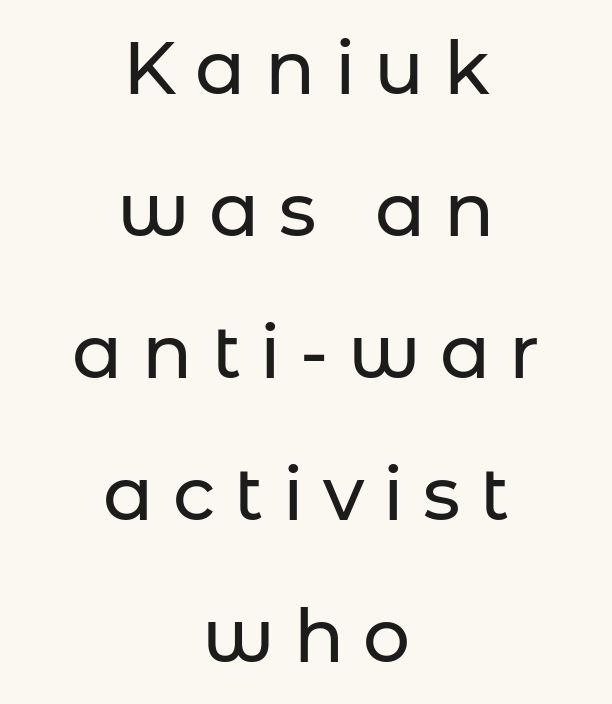
Q: Is the text italic (slanted)? A: No, it is upright.
Q: Is the typeface a serif or a sans-serif typeface? A: Sans-serif.
Q: Is the text underlined? A: No.
Q: How is the paragraph aligned? A: Centered.
Q: Is the spacing between letters normal or unusually wide? A: Unusually wide.
Q: Is the spacing between lines tight, normal or loose? A: Loose.
Q: Width (condensed, normal, or wide)? A: Normal.
Q: Stroke contrast? A: Low.
Q: x-height? A: Medium.
Q: Monospaced? A: No.
